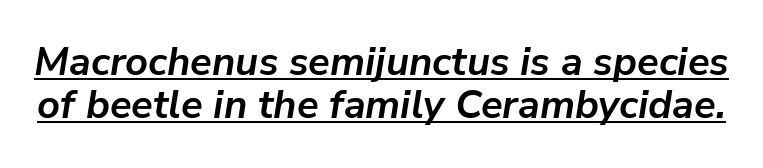
{"italic": "yes", "lean": "right", "slant_degrees": 9, "bold": "yes", "weight": "semibold", "width": "normal", "stroke_contrast": "low", "x_height": "medium", "monospaced": "no", "underline": "yes", "line_spacing": "tight", "line_spacing_ratio": 1.08, "letter_spacing": "normal", "letter_spacing_em": 0.0, "glyph_px": 40}
